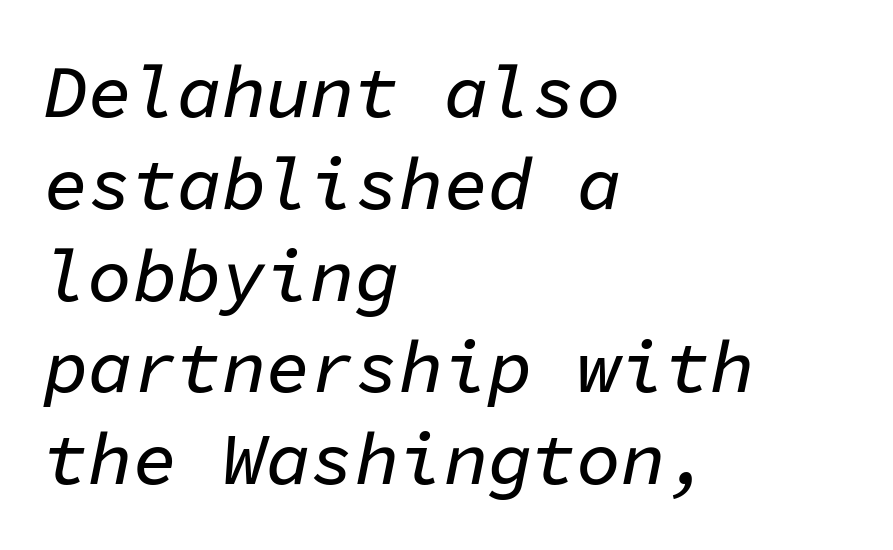
{"italic": "yes", "lean": "right", "slant_degrees": 11, "width": "normal", "stroke_contrast": "low", "x_height": "medium", "monospaced": "yes", "underline": "no", "align": "left", "line_spacing_ratio": 1.24, "letter_spacing": "normal", "letter_spacing_em": 0.0, "glyph_px": 74}
